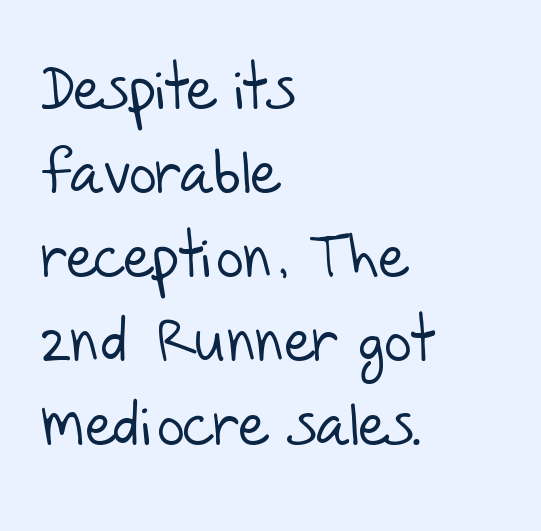
The image shows 60 px light sans-serif type; set left-aligned, normal line spacing (1.4x), normal letter spacing, not underlined; low stroke contrast and a large x-height.
